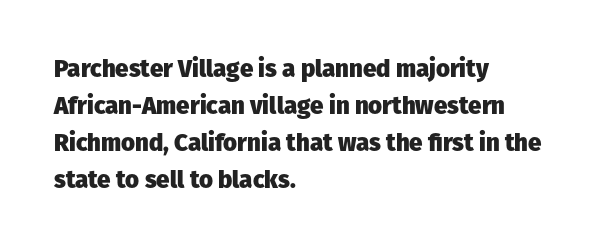
The image shows 24 px bold type, upright; set left-aligned, normal line spacing (1.54x), normal letter spacing, not underlined.
